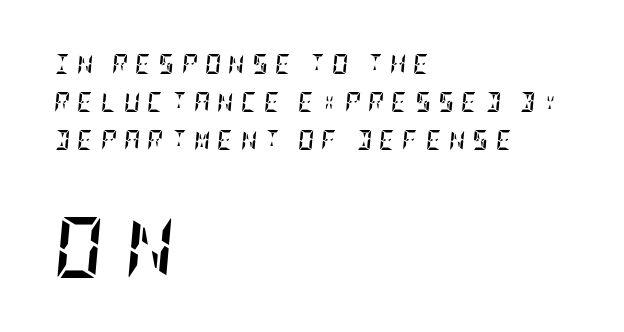
Italic? Definitely — the glyphs are oblique. Plenty of ink on the page — the face is bold. Does extra space separate the letters? Yes, quite a lot of it. A classic flush-left, rag-right setting is used for this passage.
